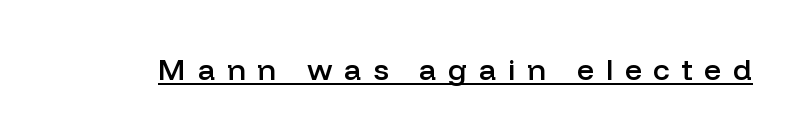
Emphasis by weight is partial: semibold. Nothing sits at the stroke ends, so this counts as sans-serif. Is the letter spacing exaggerated? Yes — the characters are pushed far apart. Spacing verdict: proportional, widths tailored to each character. These characters rest on top of a visible drawn line. Designer's note — italics off, roman on.
